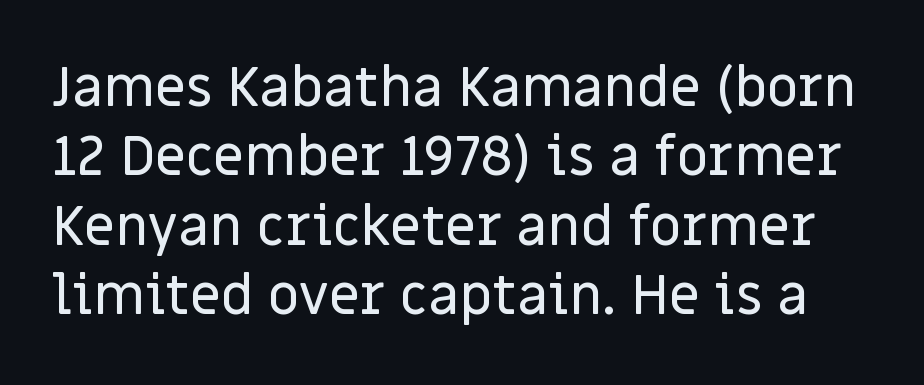
Q: Is the text italic (slanted)? A: No, it is upright.
Q: Is the typeface a serif or a sans-serif typeface? A: Sans-serif.
Q: Is the text underlined? A: No.
Q: Is the spacing between letters normal or unusually wide? A: Normal.
Q: Is the spacing between lines tight, normal or loose? A: Normal.
Q: Width (condensed, normal, or wide)? A: Normal.
Q: Stroke contrast? A: Low.
Q: x-height? A: Large.
Q: Monospaced? A: No.
